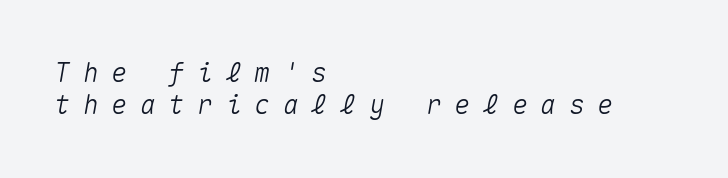
{"italic": "yes", "lean": "right", "slant_degrees": 10, "underline": "no", "align": "left", "line_spacing_ratio": 1.24, "letter_spacing": "wide", "letter_spacing_em": 0.5, "glyph_px": 26}
